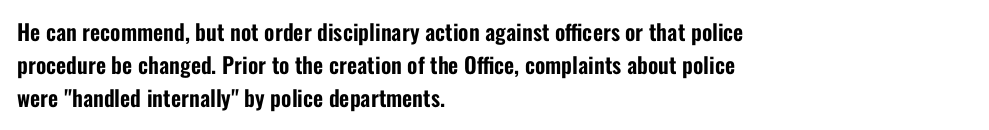
The image shows 22 px text type, upright; set left-aligned, normal line spacing (1.5x), normal letter spacing, not underlined.
